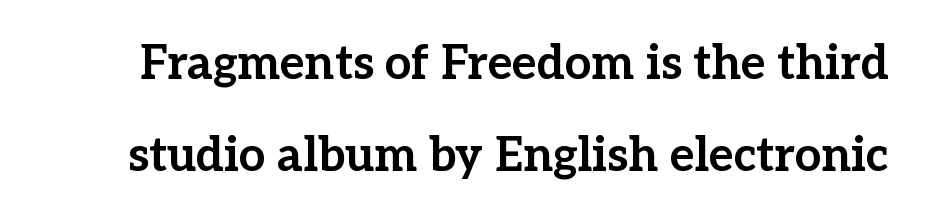
Look at the stroke-to-counter ratio: heavy, a bold. A typesetter would mark this as roman, not italic. The rendering uses natural spacing where letterforms have individual widths. A serif font was chosen for this passage. The specimen omits any rule beneath the text block's lines.
